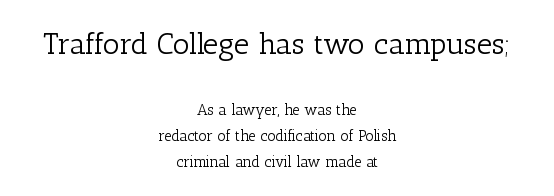
The image shows 30 px light serif type, upright; set centered, line spacing 1.71x, normal letter spacing, not underlined; the first (top) block is 2.0x larger; low stroke contrast and a medium x-height.
